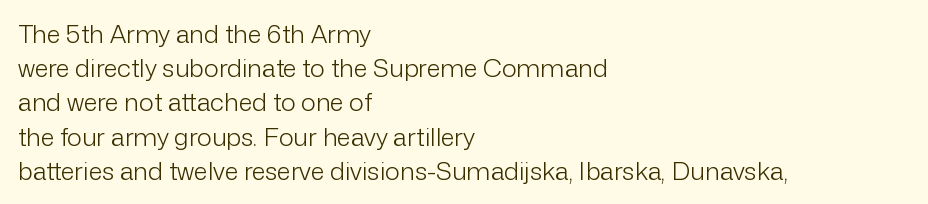
The image shows 25 px text type, upright; set left-aligned, normal line spacing (1.37x), normal letter spacing, not underlined.
